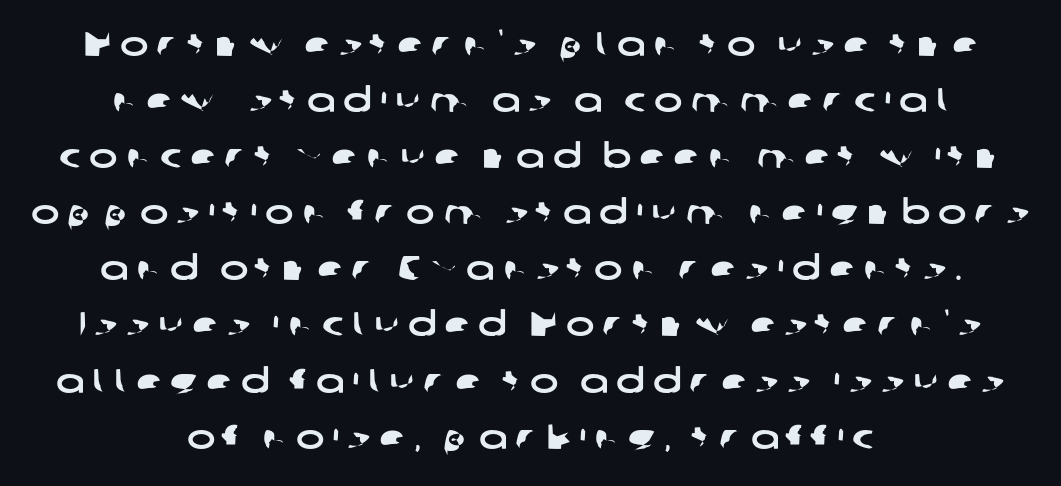
Q: Is the typeface a serif or a sans-serif typeface? A: Sans-serif.
Q: Is the text underlined? A: No.
Q: How is the paragraph aligned? A: Centered.
Q: Is the spacing between letters normal or unusually wide? A: Unusually wide.
Q: Is the spacing between lines tight, normal or loose? A: Normal.
Q: Width (condensed, normal, or wide)? A: Wide.
Q: Stroke contrast? A: Low.
Q: x-height? A: Medium.
Q: Monospaced? A: No.
